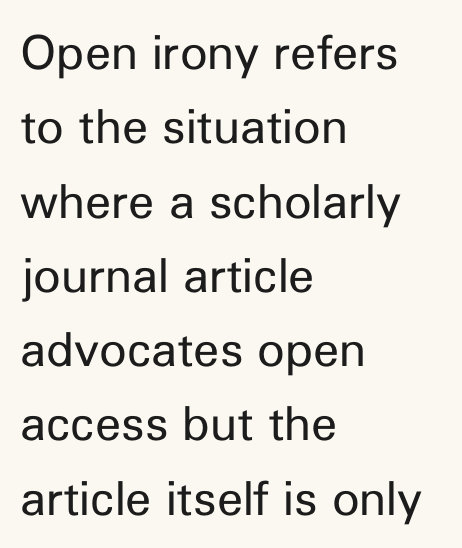
The letters sit at their default tracking, neither squeezed nor spread. The type sits square on the baseline with zero lean. Stems here are at most as thick as an everyday book face. A typesetter would label this face a sans.
